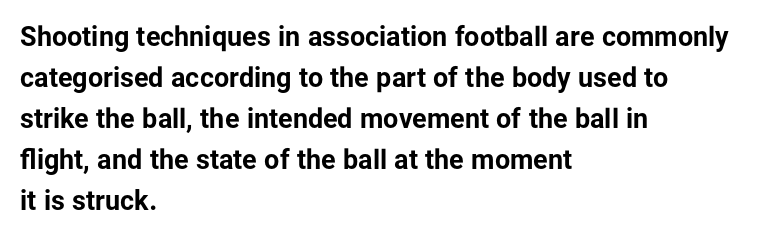
Line beginnings align vertically; line endings do not. Between one letter and the next there's only the usual sliver of space. Notice how descenders clear the ascenders below comfortably — that's standard leading. Does the lettering tilt? It doesn't — this is upright. Letters rest on an invisible, unmarked baseline.
